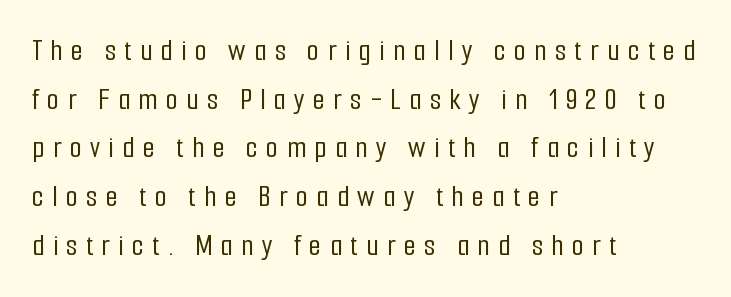
Q: Is the text italic (slanted)? A: No, it is upright.
Q: Is the typeface a serif or a sans-serif typeface? A: Sans-serif.
Q: Is the text underlined? A: No.
Q: How is the paragraph aligned? A: Left-aligned.
Q: Is the spacing between letters normal or unusually wide? A: Unusually wide.
Q: Is the spacing between lines tight, normal or loose? A: Normal.
Q: Width (condensed, normal, or wide)? A: Condensed.
Q: Stroke contrast? A: Low.
Q: x-height? A: Medium.
Q: Monospaced? A: No.
